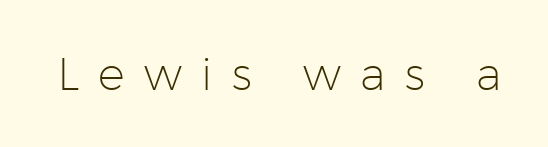
Q: Is the text bold? A: No.
Q: Is the text italic (slanted)? A: No, it is upright.
Q: Is the typeface a serif or a sans-serif typeface? A: Sans-serif.
Q: Is the text underlined? A: No.
Q: Is the spacing between letters normal or unusually wide? A: Unusually wide.
Q: Width (condensed, normal, or wide)? A: Normal.
Q: Stroke contrast? A: Low.
Q: x-height? A: Medium.
Q: Monospaced? A: No.
